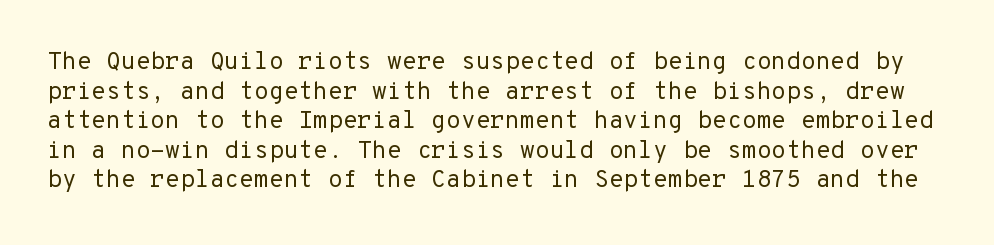
Descenders hang freely into open space. The font sits on the lighter half of the weight spectrum, regular included. The specimen reads as upright at a glance. No extra tracking has been applied to these lines.
